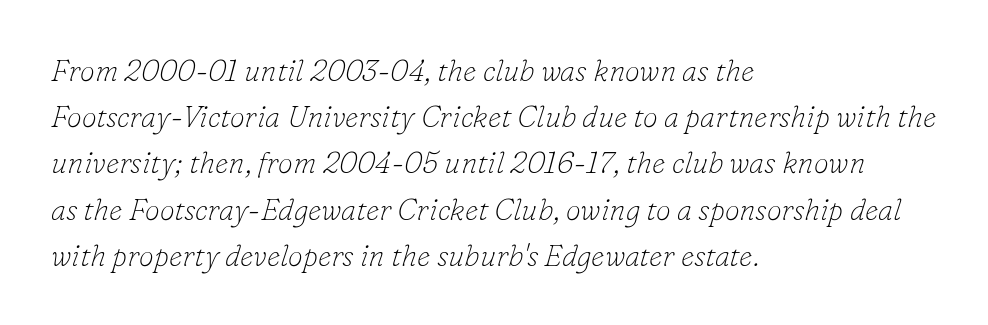
Yep, that's italic — everything's leaning. Weight: regular or lighter. The leading is moderate, giving the passage an even texture. Varying glyph widths throughout — classic text-font behaviour. Nobody drew a line under any word here.
